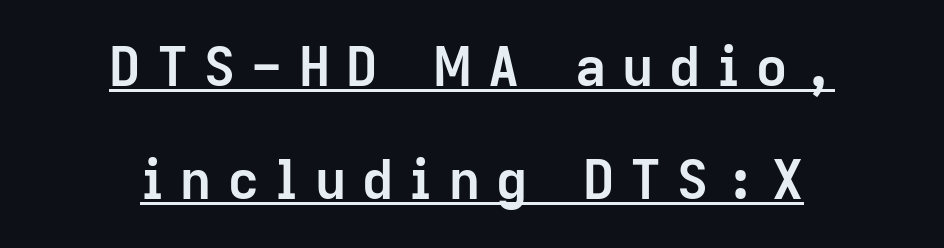
Q: Is the text bold? A: Yes.
Q: Is the text italic (slanted)? A: No, it is upright.
Q: Is the typeface a serif or a sans-serif typeface? A: Sans-serif.
Q: Is the text underlined? A: Yes.
Q: How is the paragraph aligned? A: Centered.
Q: Is the spacing between letters normal or unusually wide? A: Unusually wide.
Q: Is the spacing between lines tight, normal or loose? A: Loose.
Q: Width (condensed, normal, or wide)? A: Normal.
Q: Stroke contrast? A: Low.
Q: x-height? A: Medium.
Q: Monospaced? A: No.
